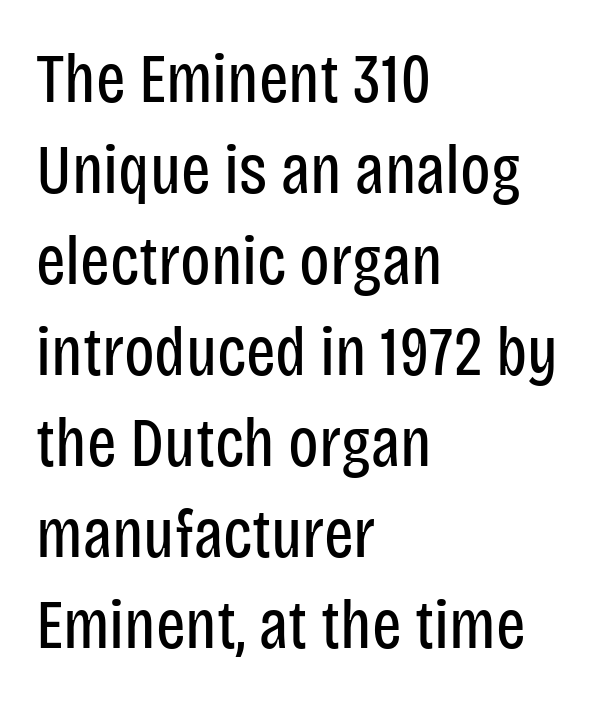
The image shows 70 px regular-weight, condensed sans-serif type, upright; set left-aligned, normal line spacing (1.3x), normal letter spacing, not underlined; low stroke contrast and a large x-height.
